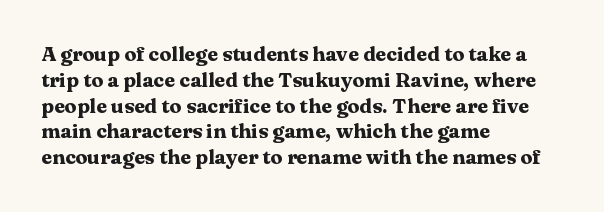
Q: Is the text bold? A: Yes.
Q: Is the text italic (slanted)? A: No, it is upright.
Q: Is the text underlined? A: No.
Q: How is the paragraph aligned? A: Left-aligned.
Q: Is the spacing between letters normal or unusually wide? A: Normal.
Q: Is the spacing between lines tight, normal or loose? A: Normal.
